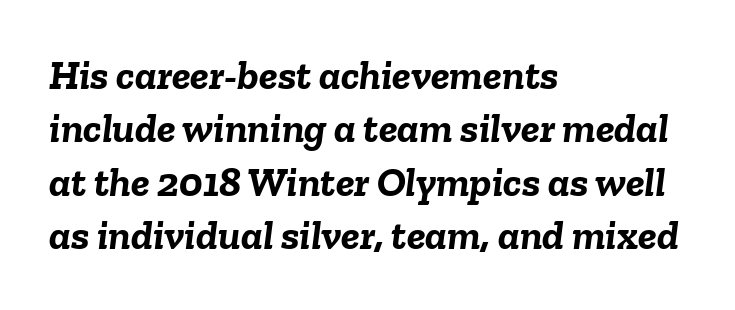
Q: Is the text bold? A: Yes.
Q: Is the text italic (slanted)? A: Yes, it leans right by about 6 degrees.
Q: Is the text underlined? A: No.
Q: How is the paragraph aligned? A: Left-aligned.
Q: Is the spacing between letters normal or unusually wide? A: Normal.
Q: Is the spacing between lines tight, normal or loose? A: Normal.
Q: Width (condensed, normal, or wide)? A: Normal.
Q: Stroke contrast? A: Low.
Q: x-height? A: Medium.
Q: Monospaced? A: No.
